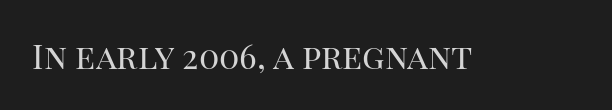
Quick note: not italic, upright. Ink coverage per letter is moderate at most. Beneath every word, the page is bare. Does the type have serifs? Yes, each stem ends in a small foot. Short note: letters normally spaced. Character widths vary here, with narrow letters taking less room than wide ones.
